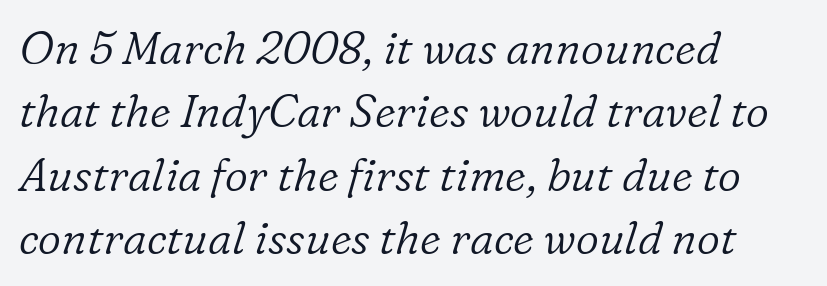
Q: Is the text bold? A: No.
Q: Is the text italic (slanted)? A: Yes, it leans right by about 16 degrees.
Q: Is the typeface a serif or a sans-serif typeface? A: Serif.
Q: Is the text underlined? A: No.
Q: How is the paragraph aligned? A: Left-aligned.
Q: Is the spacing between letters normal or unusually wide? A: Normal.
Q: Is the spacing between lines tight, normal or loose? A: Normal.
Q: Width (condensed, normal, or wide)? A: Normal.
Q: Stroke contrast? A: Low.
Q: x-height? A: Medium.
Q: Monospaced? A: No.
